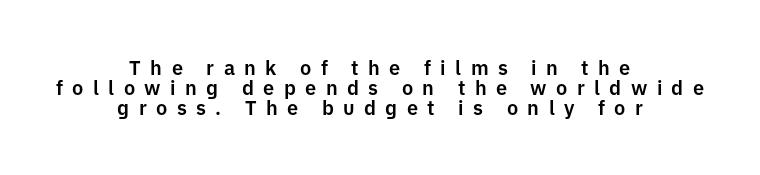
The image shows 20 px text type, upright; set centered, tight line spacing (1.0x), unusually wide letter spacing (+0.47 em), not underlined.
